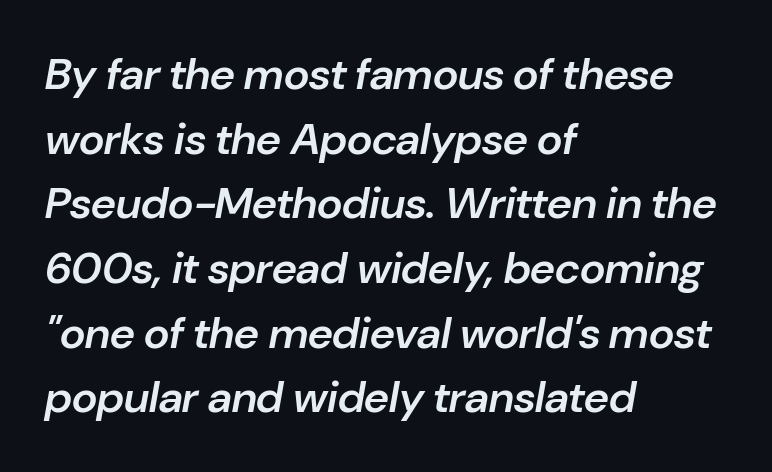
These lines are rendered in a variable-pitch font. Layout note: lines flush left. Regarding leading, the lines here are spaced in the standard way. The face used here is rendered with its standard letterfit.
